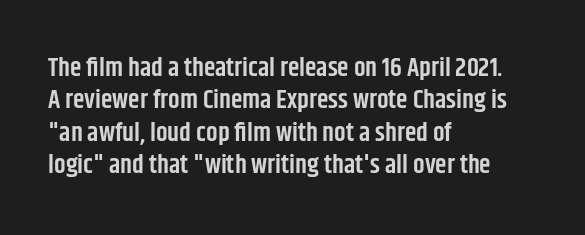
Q: Is the text bold? A: Semi-bold.
Q: Is the text italic (slanted)? A: No, it is upright.
Q: Is the text underlined? A: No.
Q: How is the paragraph aligned? A: Left-aligned.
Q: Is the spacing between letters normal or unusually wide? A: Normal.
Q: Is the spacing between lines tight, normal or loose? A: Normal.
